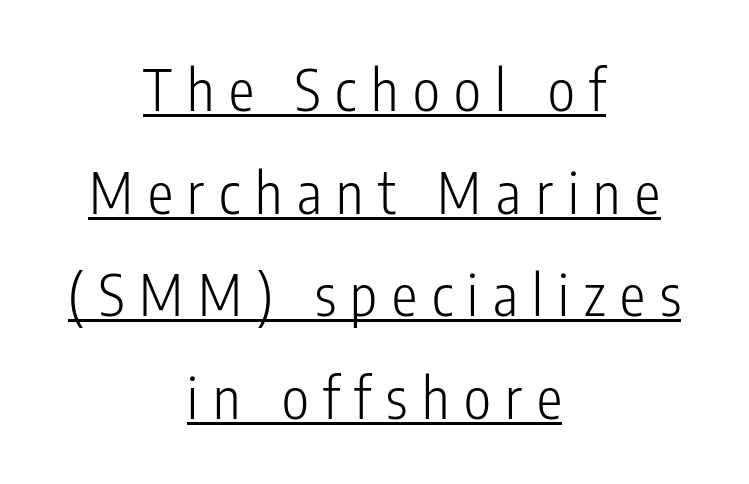
{"serif": "no", "italic": "no", "bold": "no", "weight": "light", "width": "condensed", "stroke_contrast": "low", "x_height": "medium", "monospaced": "no", "underline": "yes", "align": "center", "line_spacing_ratio": 1.8, "letter_spacing": "wide", "letter_spacing_em": 0.26, "glyph_px": 57}
